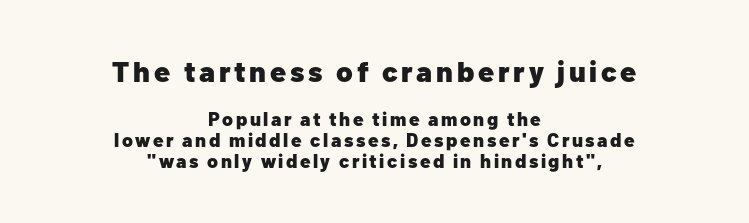
The image shows 29 px heavy sans-serif type, upright; set centered, tight line spacing (1.1x), not underlined; the first (top) block is 1.53x larger; low stroke contrast and a medium x-height.
